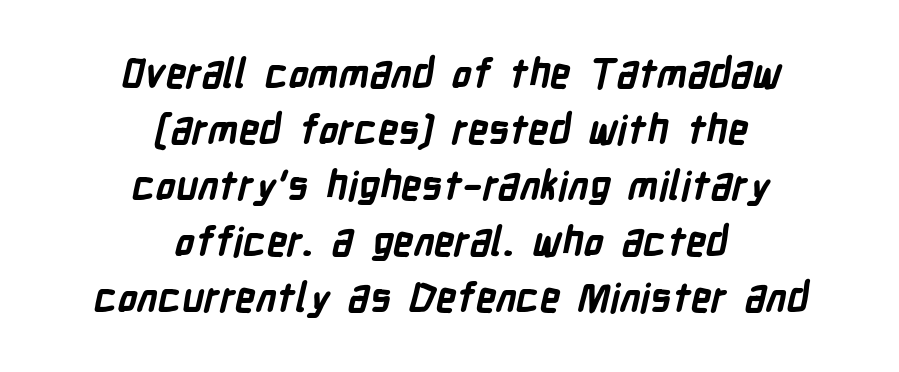
{"serif": "no", "bold": "yes", "weight": "bold", "width": "condensed", "stroke_contrast": "low", "x_height": "medium", "monospaced": "no", "underline": "no", "align": "center", "line_spacing": "normal", "line_spacing_ratio": 1.4, "letter_spacing": "normal", "letter_spacing_em": 0.0, "glyph_px": 40}
